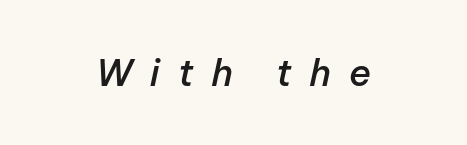
Q: Is the text bold? A: Semi-bold.
Q: Is the text italic (slanted)? A: Yes, it leans right by about 12 degrees.
Q: Is the text underlined? A: No.
Q: How is the paragraph aligned? A: Centered.
Q: Is the spacing between letters normal or unusually wide? A: Unusually wide.
Q: Width (condensed, normal, or wide)? A: Normal.
Q: Stroke contrast? A: Low.
Q: x-height? A: Medium.
Q: Monospaced? A: No.
